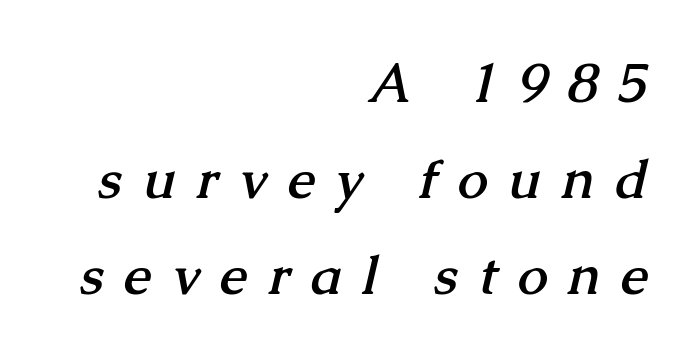
{"serif": "yes", "bold": "yes", "weight": "semibold", "width": "normal", "stroke_contrast": "medium", "x_height": "medium", "monospaced": "no", "underline": "no", "align": "right", "line_spacing_ratio": 1.78, "letter_spacing": "wide", "letter_spacing_em": 0.39, "glyph_px": 54}
